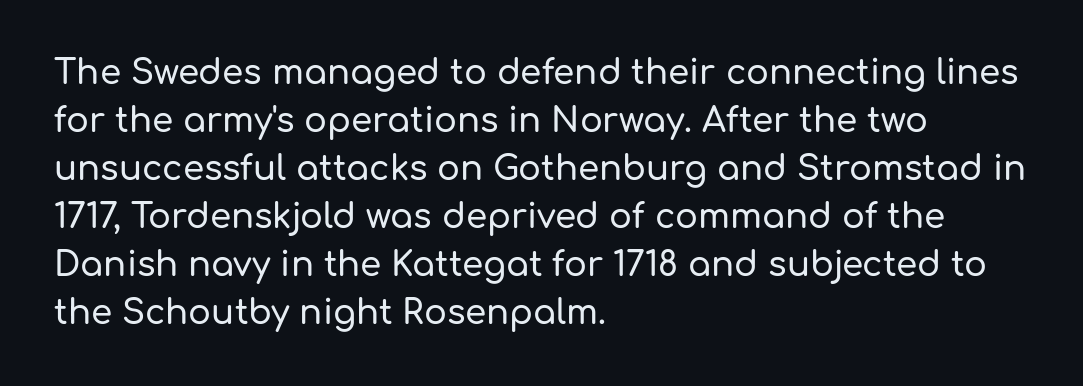
The image shows 34 px sans-serif type, upright; set left-aligned, normal line spacing (1.41x), normal letter spacing, not underlined; low stroke contrast and a medium x-height.
